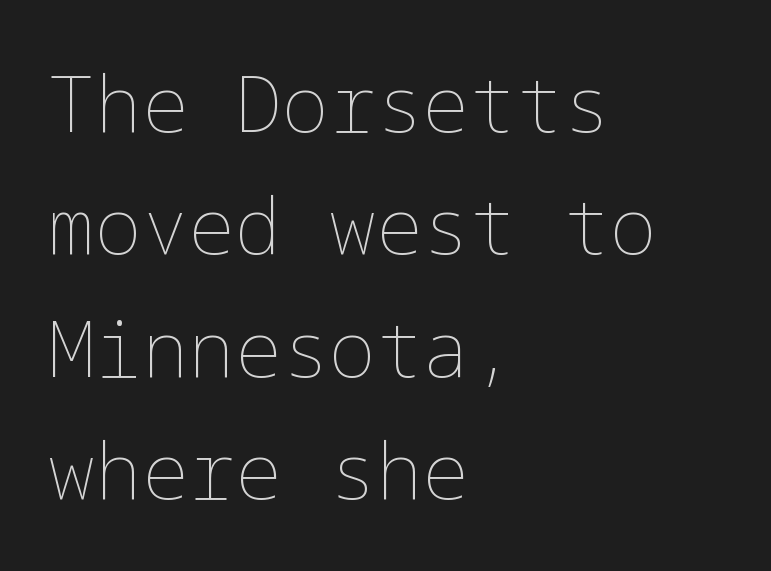
Q: Is the text bold? A: No.
Q: Is the text italic (slanted)? A: No, it is upright.
Q: Is the text underlined? A: No.
Q: How is the paragraph aligned? A: Left-aligned.
Q: Is the spacing between letters normal or unusually wide? A: Normal.
Q: Is the spacing between lines tight, normal or loose? A: Normal.
Q: Width (condensed, normal, or wide)? A: Normal.
Q: Stroke contrast? A: Low.
Q: x-height? A: Medium.
